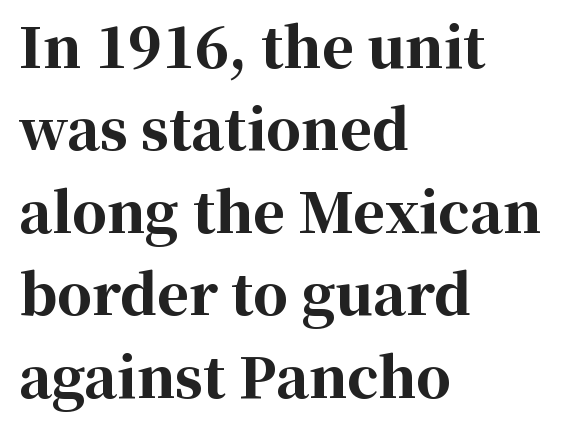
A typesetter would call this proportional, since set widths differ per character. Little horizontal feet cap the strokes, marking this as serif type. The passage shown is emphatically bold. Between one letter and the next there's only the usual sliver of space. This block has exactly the height ordinary leading produces.
